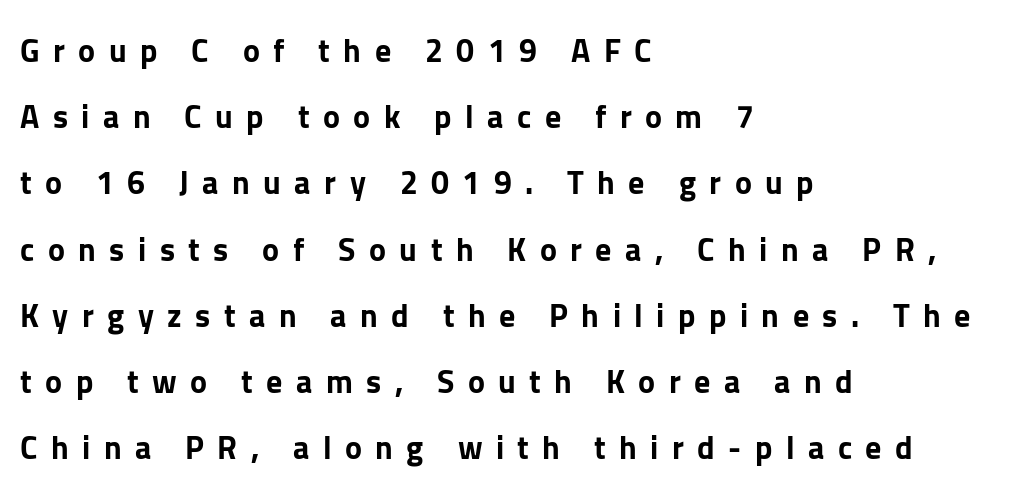
Notice how the stems are strictly vertical — no italics here. The face used here is a sans, in the tradition of grotesques and geometrics. The letters advance in unequal steps, a hallmark of proportional type. Clear beneath every line of the passage.
